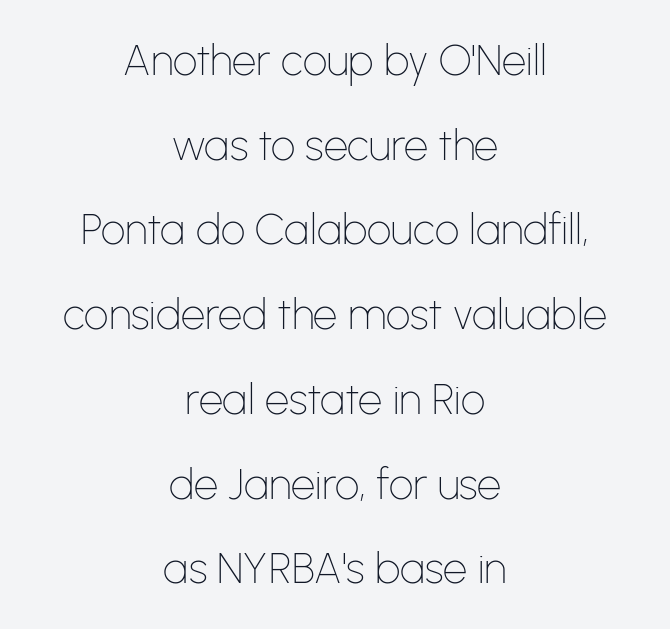
Q: Is the text bold? A: No.
Q: Is the text italic (slanted)? A: No, it is upright.
Q: Is the typeface a serif or a sans-serif typeface? A: Sans-serif.
Q: Is the text underlined? A: No.
Q: How is the paragraph aligned? A: Centered.
Q: Is the spacing between letters normal or unusually wide? A: Normal.
Q: Is the spacing between lines tight, normal or loose? A: Loose.
Q: Width (condensed, normal, or wide)? A: Normal.
Q: Stroke contrast? A: Low.
Q: x-height? A: Medium.
Q: Monospaced? A: No.
